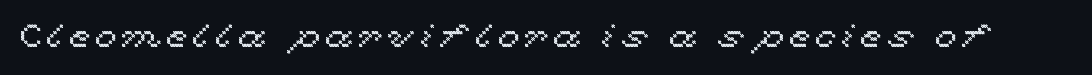
The space beneath each line is pristine and unruled. Is this a fixed-width face? No — the glyphs have proportional, varying widths.
